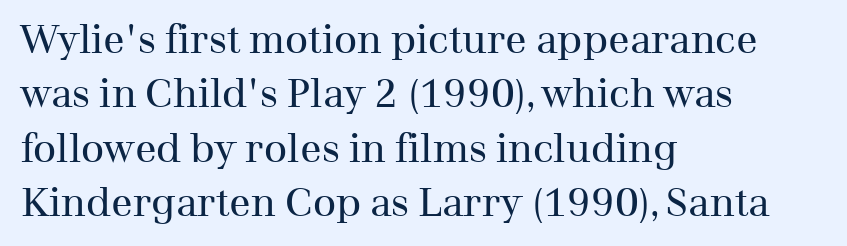
Q: Is the text bold? A: No.
Q: Is the text italic (slanted)? A: No, it is upright.
Q: Is the typeface a serif or a sans-serif typeface? A: Serif.
Q: Is the text underlined? A: No.
Q: How is the paragraph aligned? A: Left-aligned.
Q: Is the spacing between letters normal or unusually wide? A: Normal.
Q: Is the spacing between lines tight, normal or loose? A: Normal.
Q: Width (condensed, normal, or wide)? A: Normal.
Q: Stroke contrast? A: Medium.
Q: x-height? A: Medium.
Q: Monospaced? A: No.
